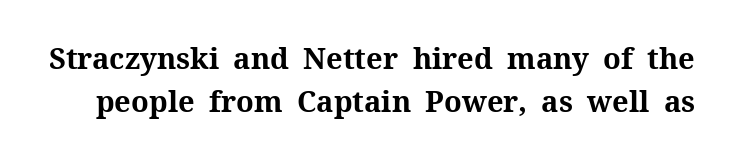
{"serif": "yes", "italic": "no", "bold": "yes", "weight": "bold", "width": "normal", "stroke_contrast": "medium", "x_height": "medium", "monospaced": "no", "underline": "no", "line_spacing": "normal", "line_spacing_ratio": 1.48, "letter_spacing": "normal", "letter_spacing_em": 0.0, "glyph_px": 29}
